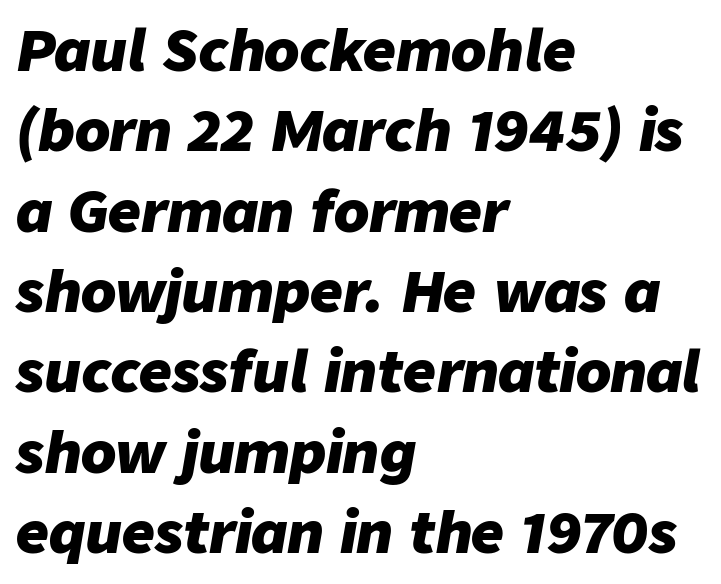
{"italic": "yes", "lean": "right", "slant_degrees": 9, "bold": "yes", "weight": "heavy", "width": "normal", "stroke_contrast": "low", "x_height": "medium", "monospaced": "no", "underline": "no", "align": "left", "line_spacing": "normal", "line_spacing_ratio": 1.41, "letter_spacing": "normal", "letter_spacing_em": 0.0, "glyph_px": 57}
